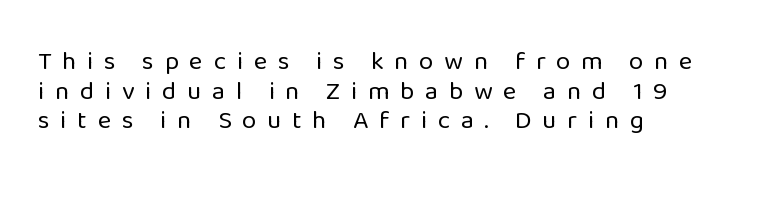
Q: Is the text bold? A: No.
Q: Is the text italic (slanted)? A: No, it is upright.
Q: Is the text underlined? A: No.
Q: How is the paragraph aligned? A: Left-aligned.
Q: Is the spacing between letters normal or unusually wide? A: Unusually wide.
Q: Is the spacing between lines tight, normal or loose? A: Tight.
